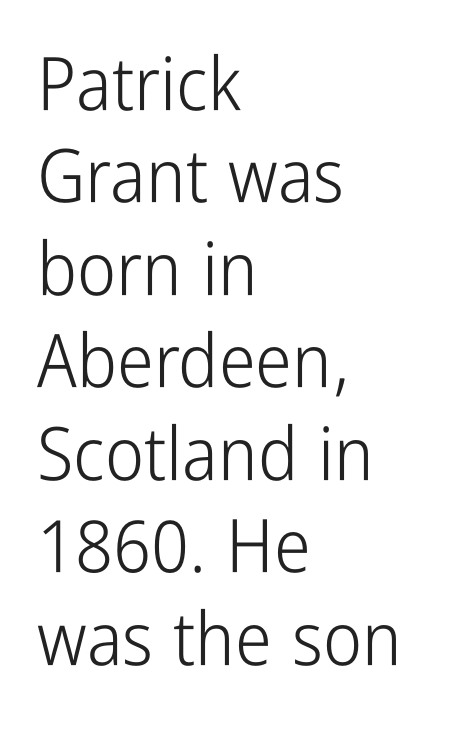
This rendering uses left alignment, leaving the right contour irregular. Characters follow at the spacing the type designer built in. Rows of type keep a routine distance in the vertical direction. Only glyphs here, with clear space below each row. Typographically, this falls in the sans-serif category.
